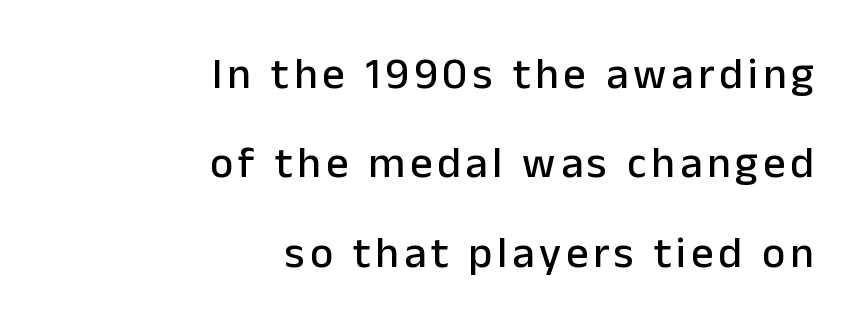
The image shows 44 px sans-serif type, upright; set right-aligned, loose line spacing (2.03x), not underlined; low stroke contrast and a medium x-height.
